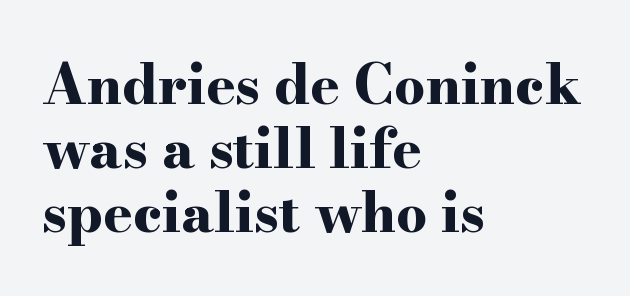
Q: Is the text bold? A: Yes.
Q: Is the text italic (slanted)? A: No, it is upright.
Q: Is the typeface a serif or a sans-serif typeface? A: Serif.
Q: Is the text underlined? A: No.
Q: How is the paragraph aligned? A: Left-aligned.
Q: Is the spacing between letters normal or unusually wide? A: Normal.
Q: Width (condensed, normal, or wide)? A: Wide.
Q: Stroke contrast? A: High.
Q: x-height? A: Small.
Q: Monospaced? A: No.
